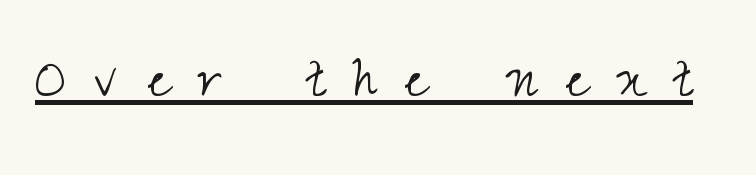
Q: Is the text bold? A: No.
Q: Is the text italic (slanted)? A: No, it is upright.
Q: Is the typeface a serif or a sans-serif typeface? A: Sans-serif.
Q: Is the text underlined? A: Yes.
Q: Is the spacing between letters normal or unusually wide? A: Unusually wide.
Q: Width (condensed, normal, or wide)? A: Condensed.
Q: Stroke contrast? A: Medium.
Q: x-height? A: Small.
Q: Monospaced? A: No.
